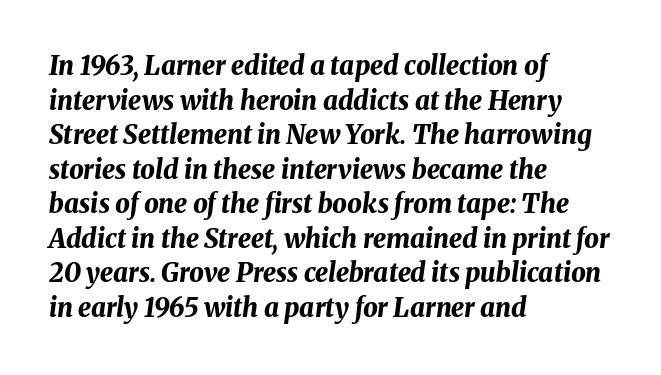
{"italic": "yes", "lean": "right", "slant_degrees": 8, "bold": "yes", "underline": "no", "align": "left", "line_spacing": "normal", "line_spacing_ratio": 1.33, "letter_spacing": "normal", "letter_spacing_em": 0.0, "glyph_px": 26}
